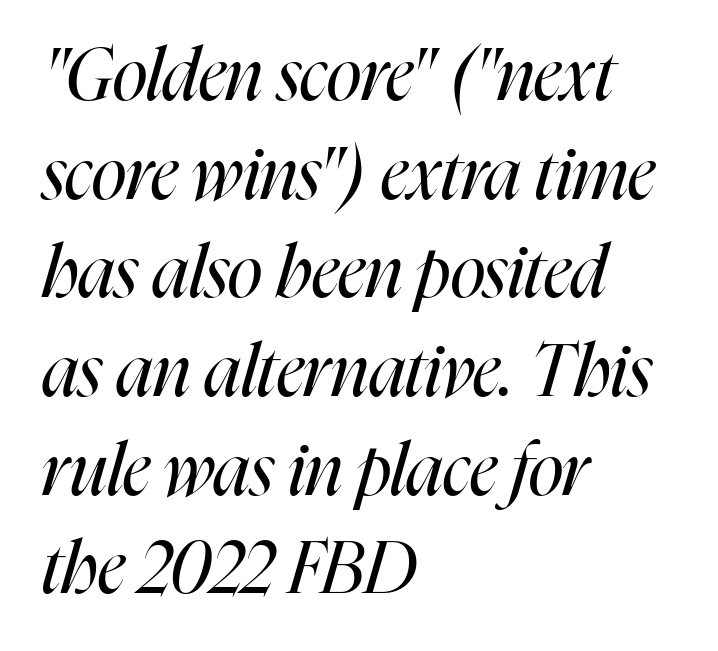
{"italic": "yes", "lean": "right", "slant_degrees": 16, "bold": "no", "weight": "regular", "width": "condensed", "stroke_contrast": "high", "x_height": "medium", "monospaced": "no", "underline": "no", "align": "left", "line_spacing": "normal", "line_spacing_ratio": 1.37, "letter_spacing": "normal", "letter_spacing_em": 0.0, "glyph_px": 72}
